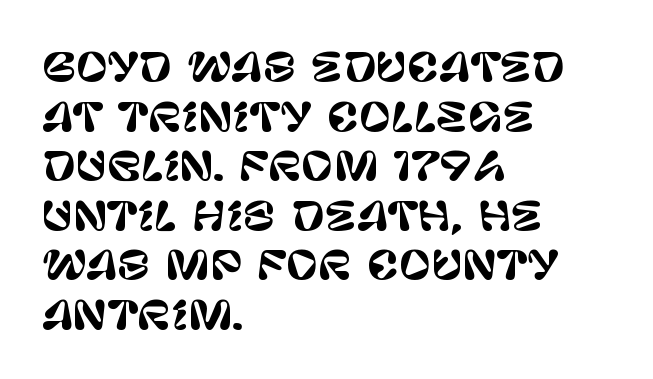
{"serif": "no", "width": "normal", "stroke_contrast": "low", "x_height": "large", "monospaced": "no", "underline": "no", "align": "left", "line_spacing": "normal", "line_spacing_ratio": 1.27, "letter_spacing": "normal", "letter_spacing_em": 0.0, "glyph_px": 39}
